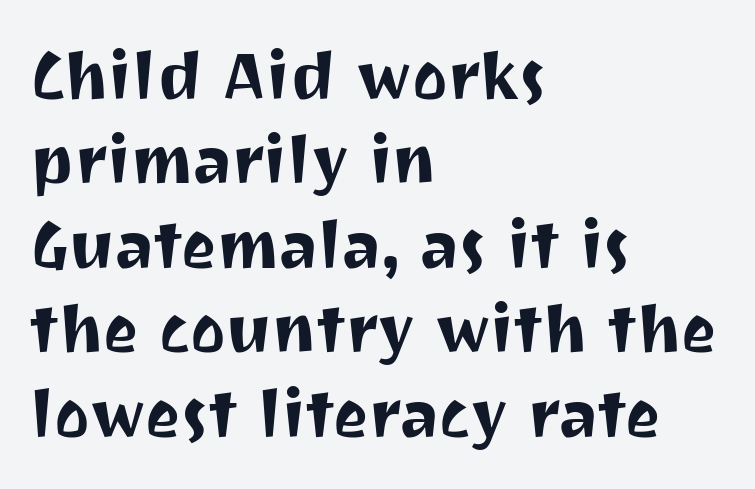
Line starts are locked; line ends wander. The rendering shows plain stroke endings on the letterforms — a sans-serif design. This sample has the flowing, uneven cadence of proportional lettering. This rendering leaves character spacing at its baseline value. Vertical spacing — default. Bare-footed words on every line.
